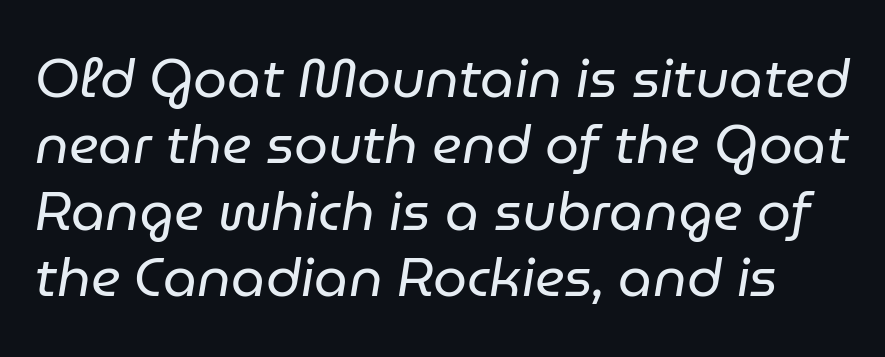
The image shows 54 px regular-weight type, italic (leaning right); set line spacing 1.23x, normal letter spacing, not underlined; low stroke contrast and a medium x-height.
